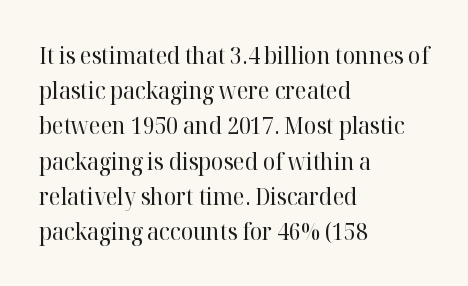
{"italic": "no", "bold": "no", "underline": "no", "align": "left", "line_spacing": "normal", "line_spacing_ratio": 1.53, "letter_spacing": "normal", "letter_spacing_em": 0.0, "glyph_px": 23}
